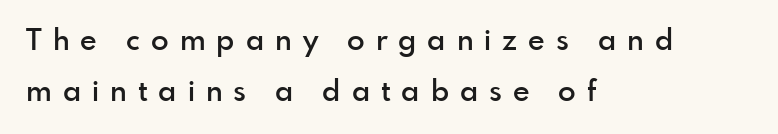
{"serif": "no", "italic": "no", "bold": "semi", "weight": "semibold", "width": "normal", "x_height": "small", "monospaced": "no", "underline": "no", "align": "left", "line_spacing_ratio": 1.76, "letter_spacing": "wide", "letter_spacing_em": 0.38, "glyph_px": 29}
